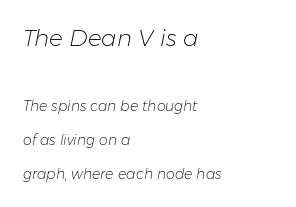
Words appear dense and cohesive because spacing is normal. The letters look calm and open, with moderate or lighter stems. A classic flush-left, rag-right setting is used for this passage. Here the first block reads like a headline and the second like body copy.
